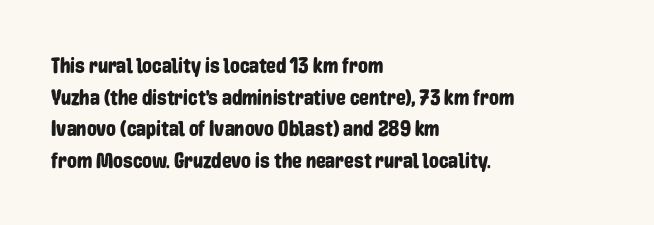
The image shows 22 px text type, upright; set left-aligned, normal line spacing (1.44x), normal letter spacing, not underlined.
